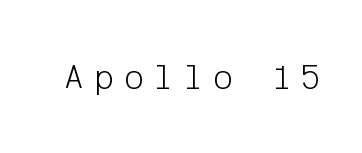
Q: Is the text bold? A: No.
Q: Is the text italic (slanted)? A: No, it is upright.
Q: Is the typeface a serif or a sans-serif typeface? A: Sans-serif.
Q: Is the text underlined? A: No.
Q: Is the spacing between letters normal or unusually wide? A: Unusually wide.
Q: Width (condensed, normal, or wide)? A: Normal.
Q: Stroke contrast? A: Low.
Q: x-height? A: Medium.
